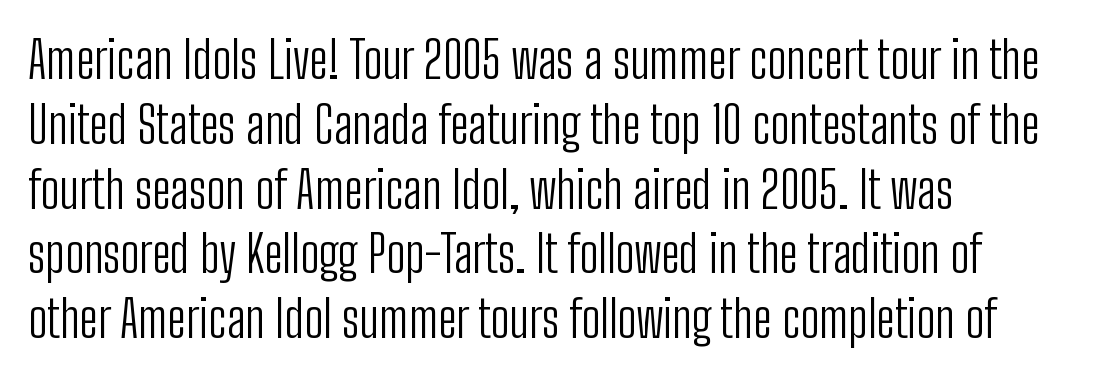
The image shows 51 px light, condensed sans-serif type, upright; set left-aligned, normal line spacing (1.27x), normal letter spacing, not underlined; low stroke contrast and a medium x-height.
